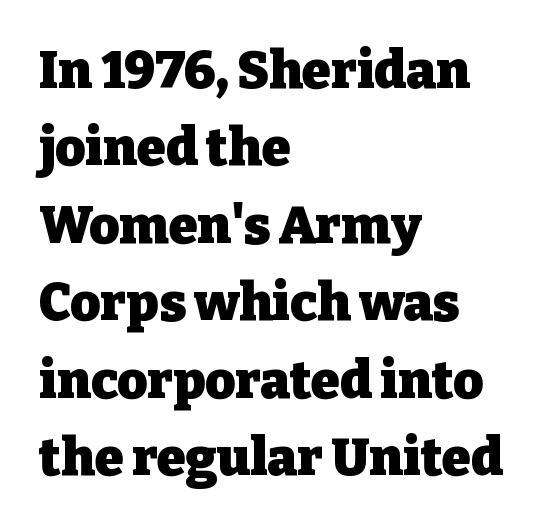
The image shows 52 px heavy serif type, upright; set left-aligned, normal line spacing (1.49x), normal letter spacing, not underlined; low stroke contrast and a medium x-height.
